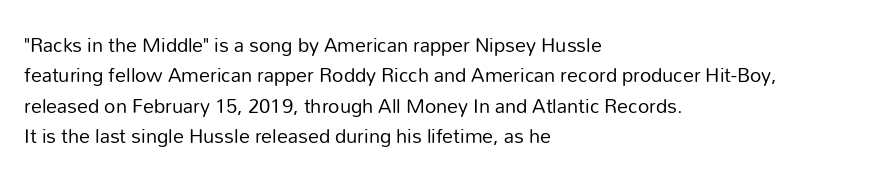
{"italic": "no", "bold": "no", "underline": "no", "align": "left", "line_spacing": "normal", "line_spacing_ratio": 1.38, "letter_spacing": "normal", "letter_spacing_em": 0.0, "glyph_px": 22}
